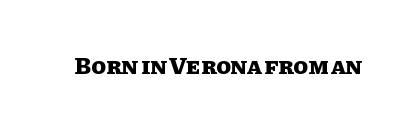
{"italic": "no", "bold": "yes", "underline": "no", "letter_spacing": "normal", "letter_spacing_em": 0.0, "glyph_px": 24}
